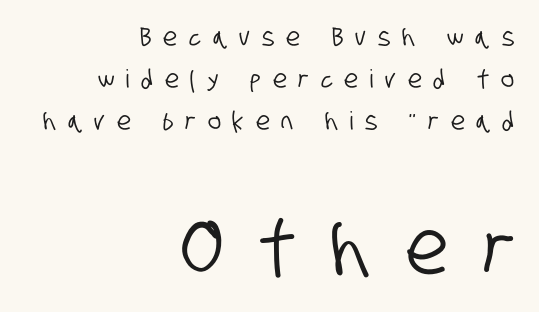
This sample uses expanded letter spacing, leaving extra air between glyphs. Size hierarchy here favors the trailing block over the leading one. The ragged edge is on the left, which tells us the setting is flush right. Baseline-to-baseline distance is the conventional proportion of letter height.
